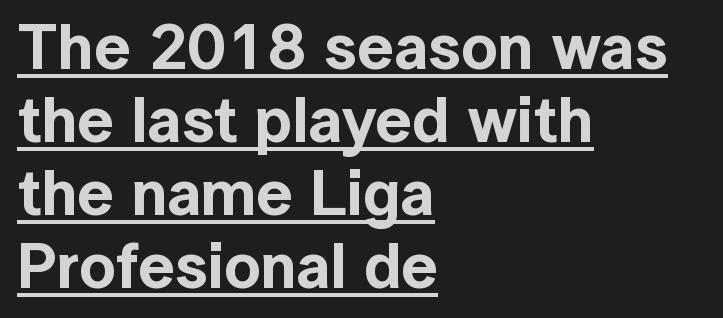
The image shows 64 px sans-serif type, upright; set left-aligned, tight line spacing (1.14x), normal letter spacing, underlined; a medium x-height.
